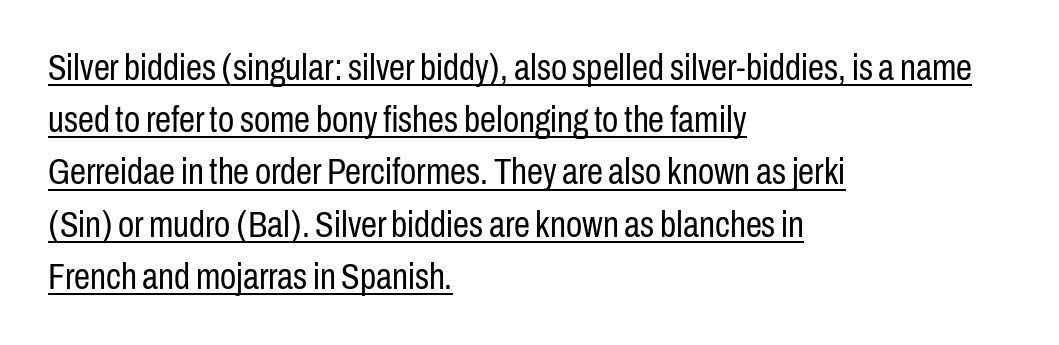
Characters remain perfectly vertical along every line. The gaps between neighbouring characters are ordinary and unremarkable. Is the block centered? No — it sits flush against the left margin. This rendering features underlined lettering.
